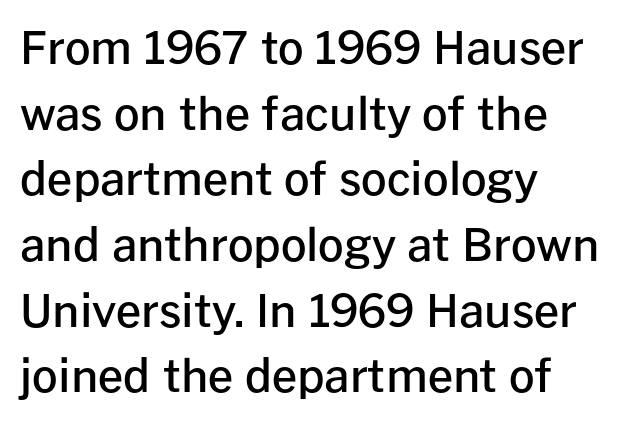
Q: Is the text bold? A: Semi-bold.
Q: Is the text italic (slanted)? A: No, it is upright.
Q: Is the typeface a serif or a sans-serif typeface? A: Sans-serif.
Q: Is the text underlined? A: No.
Q: How is the paragraph aligned? A: Left-aligned.
Q: Is the spacing between letters normal or unusually wide? A: Normal.
Q: Is the spacing between lines tight, normal or loose? A: Normal.
Q: Width (condensed, normal, or wide)? A: Normal.
Q: Stroke contrast? A: Low.
Q: x-height? A: Medium.
Q: Monospaced? A: No.
